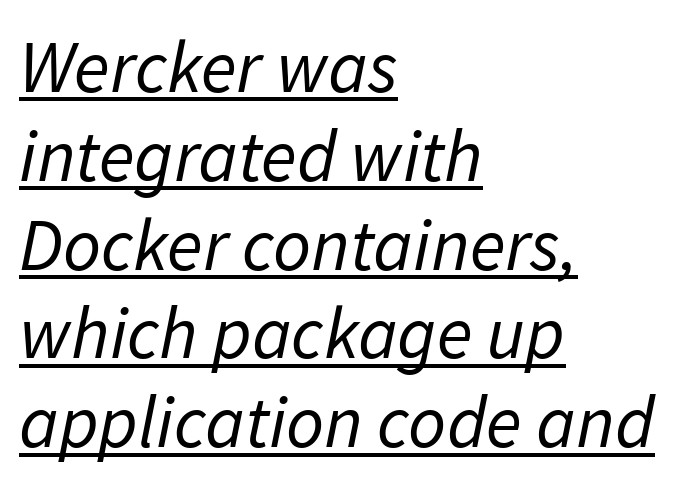
The image shows 74 px regular-weight sans-serif type; set left-aligned, line spacing 1.2x, normal letter spacing, underlined; low stroke contrast and a medium x-height.
